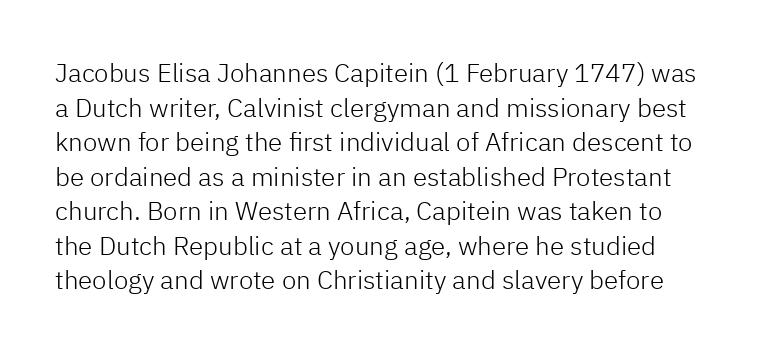
The image shows 26 px text type, upright; set normal line spacing (1.33x), normal letter spacing, not underlined.
